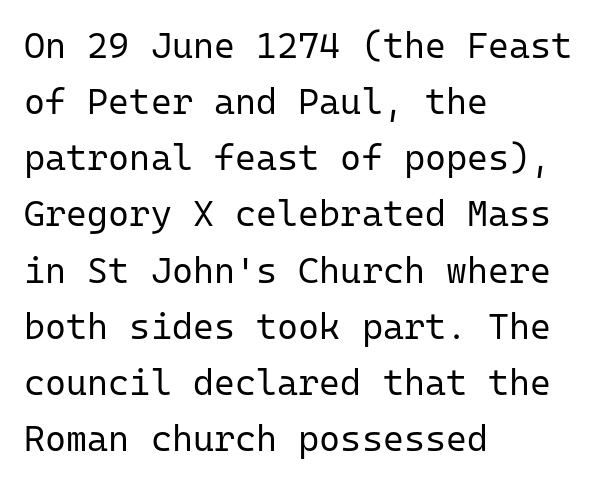
Q: Is the text bold? A: No.
Q: Is the text italic (slanted)? A: No, it is upright.
Q: Is the typeface a serif or a sans-serif typeface? A: Sans-serif.
Q: Is the text underlined? A: No.
Q: How is the paragraph aligned? A: Left-aligned.
Q: Is the spacing between letters normal or unusually wide? A: Normal.
Q: Is the spacing between lines tight, normal or loose? A: Normal.
Q: Width (condensed, normal, or wide)? A: Normal.
Q: Stroke contrast? A: Low.
Q: x-height? A: Medium.
Q: Monospaced? A: Yes.
